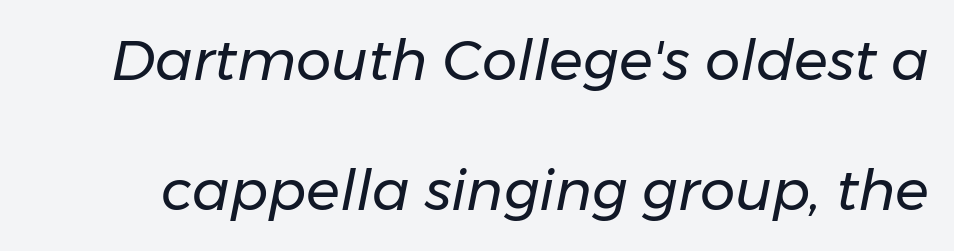
The image shows 56 px regular-weight type, italic (leaning right); set loose line spacing (2.33x), normal letter spacing, not underlined; low stroke contrast and a medium x-height.
